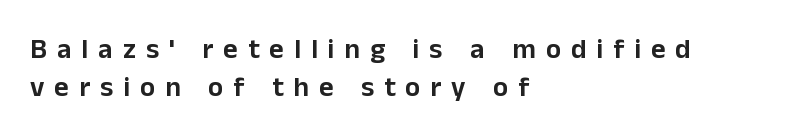
Q: Is the text italic (slanted)? A: No, it is upright.
Q: Is the typeface a serif or a sans-serif typeface? A: Sans-serif.
Q: Is the text underlined? A: No.
Q: How is the paragraph aligned? A: Left-aligned.
Q: Is the spacing between letters normal or unusually wide? A: Unusually wide.
Q: Is the spacing between lines tight, normal or loose? A: Normal.
Q: Width (condensed, normal, or wide)? A: Normal.
Q: Stroke contrast? A: Low.
Q: x-height? A: Medium.
Q: Monospaced? A: No.
